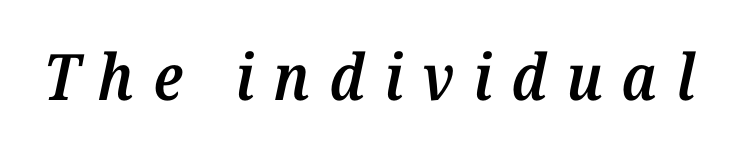
Do the characters align in a grid? No, the font is proportional. This sample uses a serif face. Posture: slanted. Rule under the text: the space is simply empty.
